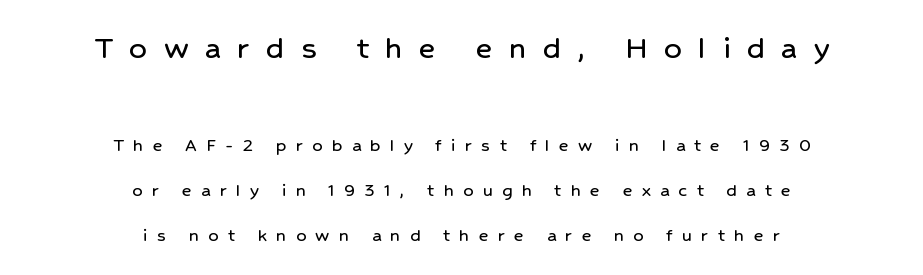
The rendering uses natural spacing where letterforms have individual widths. The axis of the letterforms is exactly vertical. Display-style spreading of the glyphs; the letterfit is very open. The passage shown is not underscored anywhere. The leading is generous, giving the passage an open texture. The more generous point size was reserved for the upper chunk.
